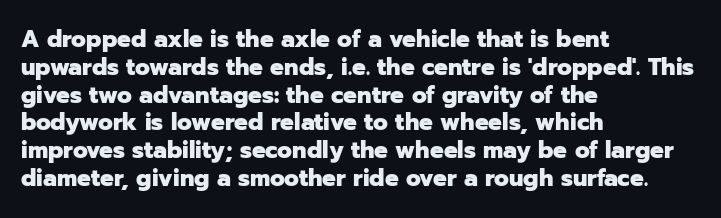
The image shows 23 px bold type, upright; set left-aligned, line spacing 1.21x, normal letter spacing, not underlined.
